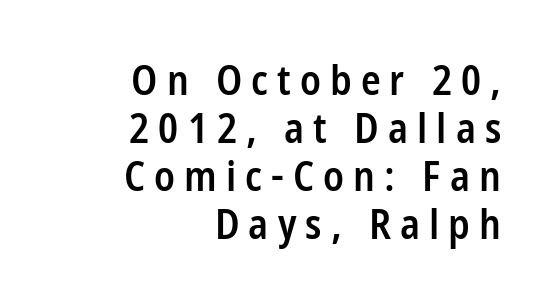
Unmarked baselines from the first word to the last. The typesetting leans somewhat heavy: a semibold. Are there feet on the stems? There aren't — it's a sans. The paragraph has a hard right edge and a soft left edge. In terms of letterspacing, this is a distinctly airy, spread setting.
